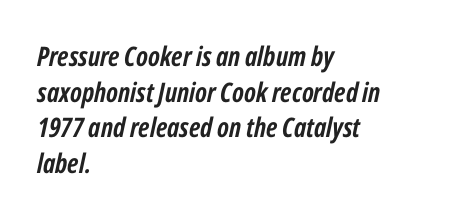
{"italic": "yes", "lean": "right", "slant_degrees": 12, "bold": "yes", "underline": "no", "align": "left", "line_spacing": "normal", "line_spacing_ratio": 1.32, "letter_spacing": "normal", "letter_spacing_em": 0.0, "glyph_px": 27}
